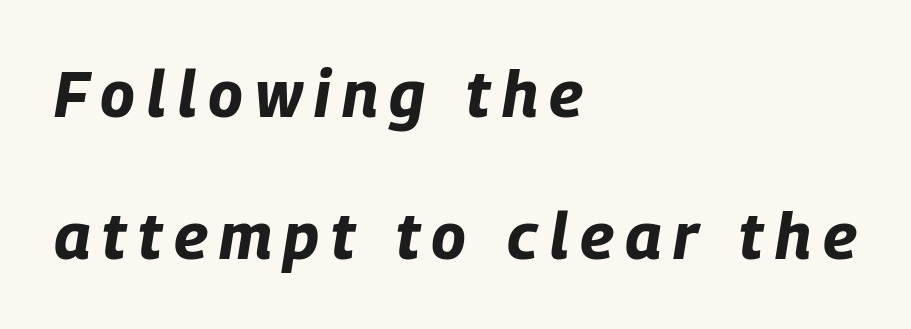
Q: Is the text bold? A: Yes.
Q: Is the text italic (slanted)? A: Yes, it leans right by about 9 degrees.
Q: Is the text underlined? A: No.
Q: How is the paragraph aligned? A: Left-aligned.
Q: Is the spacing between lines tight, normal or loose? A: Loose.
Q: Width (condensed, normal, or wide)? A: Condensed.
Q: Stroke contrast? A: Low.
Q: x-height? A: Large.
Q: Monospaced? A: No.
